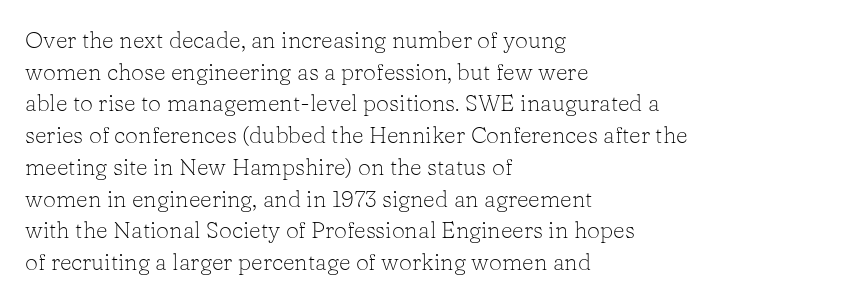
A roman cut, with each character standing at attention. Line spacing here is normal. The text block is weighted toward the left margin, trailing off unevenly rightward. Lines of text with bare space underneath. Nothing unusual about the tracking: characters are spaced as the font intends. A quiet, ordinary-to-light weight characterises the typeface.
